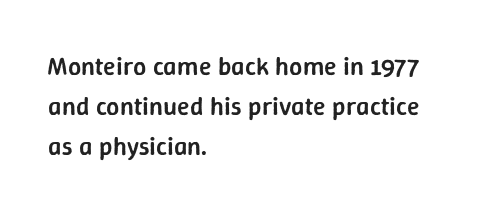
Q: Is the text bold? A: Semi-bold.
Q: Is the text italic (slanted)? A: No, it is upright.
Q: Is the text underlined? A: No.
Q: How is the paragraph aligned? A: Left-aligned.
Q: Is the spacing between letters normal or unusually wide? A: Normal.
Q: Is the spacing between lines tight, normal or loose? A: Normal.
